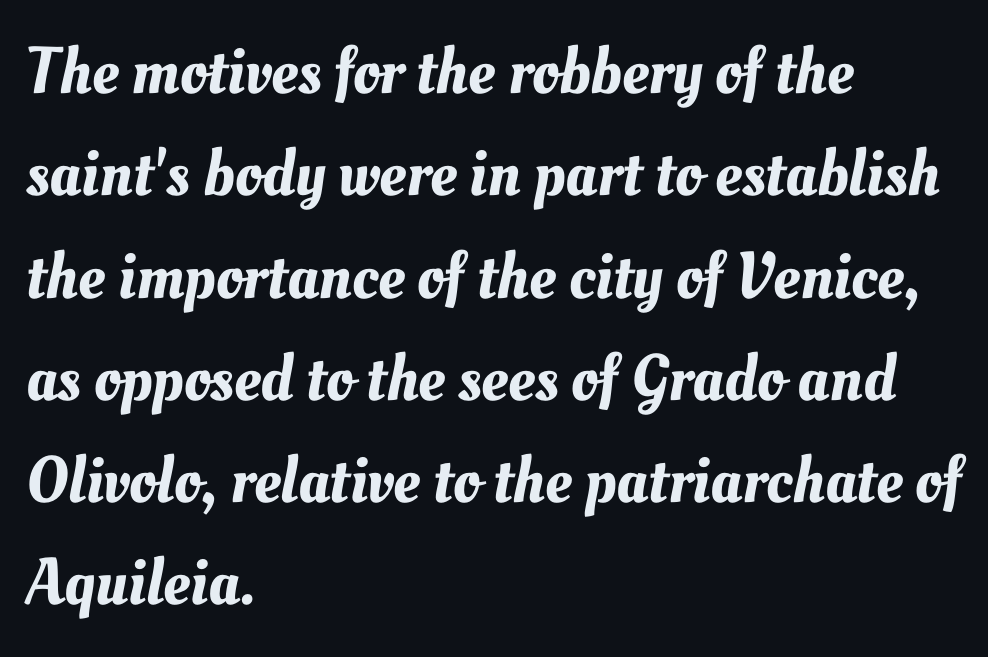
Q: Is the text underlined? A: No.
Q: How is the paragraph aligned? A: Left-aligned.
Q: Is the spacing between letters normal or unusually wide? A: Normal.
Q: Is the spacing between lines tight, normal or loose? A: Normal.
Q: Width (condensed, normal, or wide)? A: Normal.
Q: Stroke contrast? A: Medium.
Q: x-height? A: Small.
Q: Monospaced? A: No.
